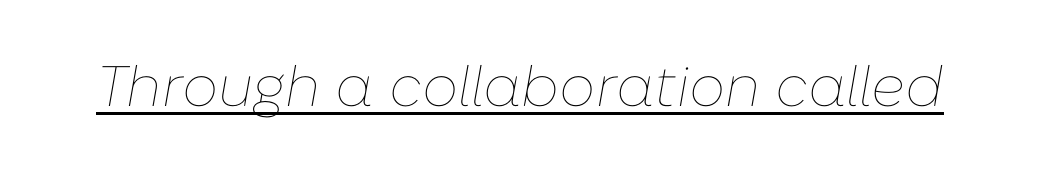
Q: Is the text bold? A: No.
Q: Is the text italic (slanted)? A: Yes, it leans right by about 10 degrees.
Q: Is the text underlined? A: Yes.
Q: Is the spacing between letters normal or unusually wide? A: Normal.
Q: Width (condensed, normal, or wide)? A: Normal.
Q: Stroke contrast? A: Low.
Q: x-height? A: Medium.
Q: Monospaced? A: No.
